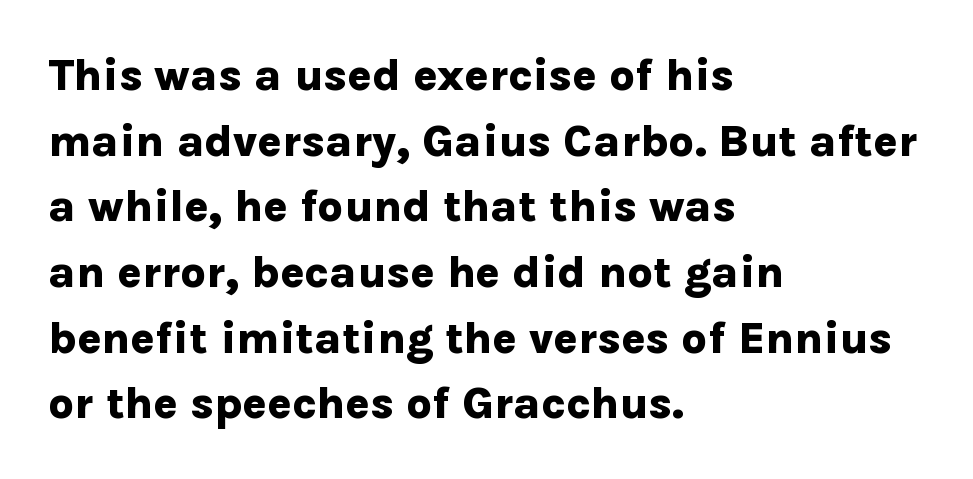
{"serif": "no", "italic": "no", "bold": "yes", "weight": "bold", "width": "normal", "stroke_contrast": "low", "x_height": "medium", "monospaced": "no", "underline": "no", "align": "left", "line_spacing": "normal", "line_spacing_ratio": 1.46, "letter_spacing": "normal", "letter_spacing_em": 0.0, "glyph_px": 45}
